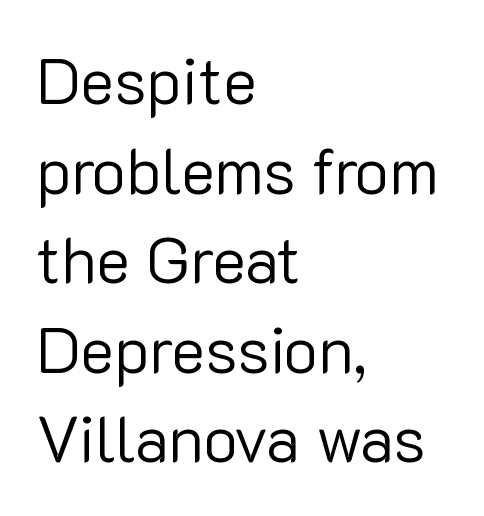
Notice how descenders clear the ascenders below comfortably — that's standard leading. Nothing heavy about these letters — not bold at all. A typesetter would call this zero additional tracking. Style check: upright. Character widths vary here, with narrow letters taking less room than wide ones.
